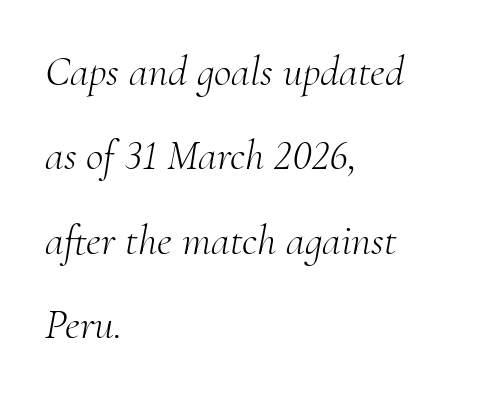
{"serif": "yes", "italic": "yes", "lean": "right", "slant_degrees": 10, "bold": "no", "weight": "light", "width": "normal", "stroke_contrast": "medium", "x_height": "small", "monospaced": "no", "underline": "no", "align": "left", "line_spacing": "loose", "line_spacing_ratio": 1.96, "letter_spacing": "normal", "letter_spacing_em": 0.0, "glyph_px": 43}
